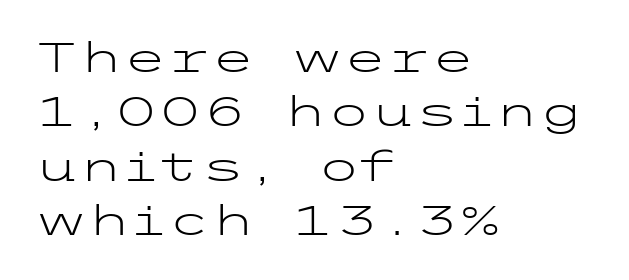
The typeface has the unassuming heft of standard copy or less. Vertical strokes here are truly vertical. Regular leading. The zone under the glyphs is completely vacant. Does the copy run flush right? No — it runs flush left.
